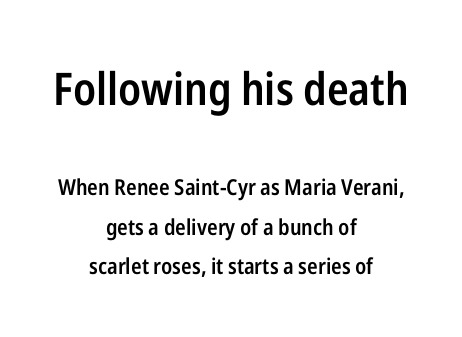
Posture: vertical. Stems and bowls a touch heavier than normal — semibold. Letters rest on an invisible, unmarked baseline. Nothing sits at the stroke ends, so this counts as sans-serif. How are the letters spaced? Ordinarily, with no added tracking. The earlier block is typeset at a bigger size than the later block.
